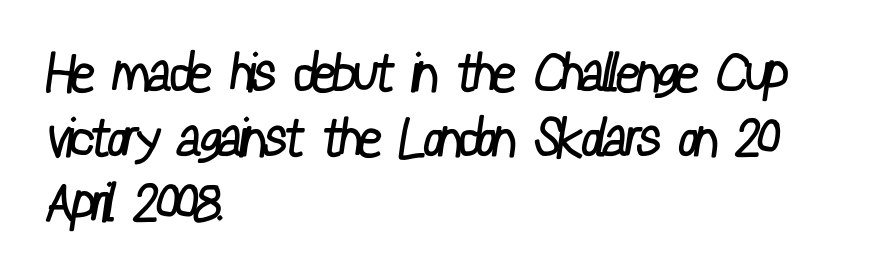
Spacing verdict: proportional, widths tailored to each character. The letterforms sit at book weight or below. How are the letters spaced? Ordinarily, with no added tracking. Underline: absent.
